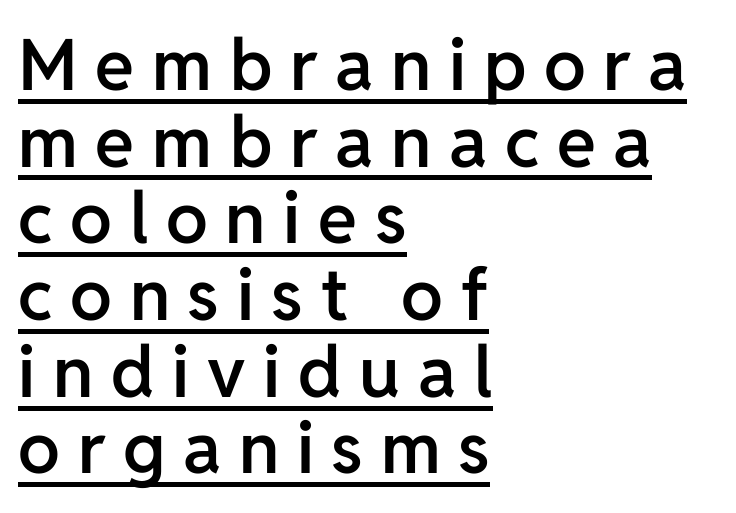
Italic? Not at all — the glyphs are vertical. Stroke thickness is moderately raised; the sample reads as semibold. Leading is clearly below the norm, producing a dense column. The typeface chosen for these lines omits serifs. Honestly, the letter spacing is so wide it's the main thing you notice.
